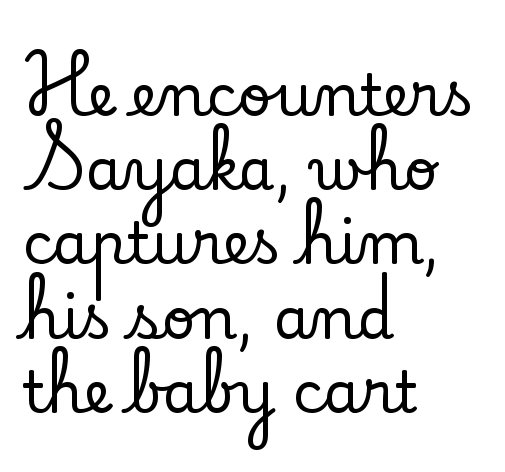
Q: Is the text italic (slanted)? A: No, it is upright.
Q: Is the typeface a serif or a sans-serif typeface? A: Serif.
Q: Is the text underlined? A: No.
Q: How is the paragraph aligned? A: Left-aligned.
Q: Is the spacing between letters normal or unusually wide? A: Normal.
Q: Is the spacing between lines tight, normal or loose? A: Normal.
Q: Width (condensed, normal, or wide)? A: Normal.
Q: Stroke contrast? A: Low.
Q: x-height? A: Small.
Q: Monospaced? A: No.
